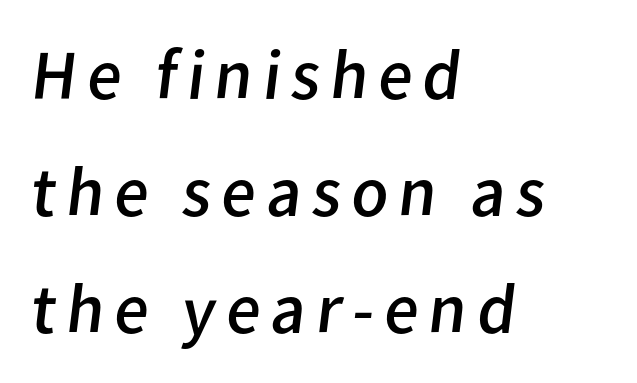
Summary of vertical rhythm: regular, with standard interline spacing. The rendering anchors every line to the left-hand side. Proportional: the letters do not fall into vertical columns. This rendering features lettering with no underline.
